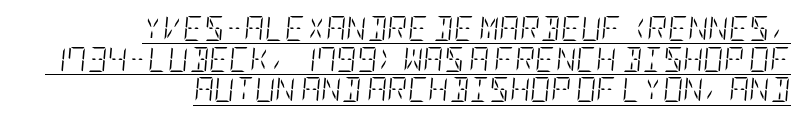
{"italic": "yes", "lean": "right", "slant_degrees": 5, "bold": "no", "underline": "yes", "align": "right", "line_spacing_ratio": 1.23, "letter_spacing": "normal", "letter_spacing_em": 0.0, "glyph_px": 25}
